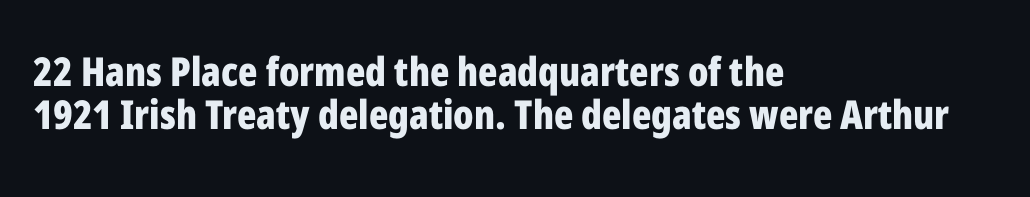
The passage shown stacks its lines with hardly any gap. Just letters on the line, the space beneath them empty. Which margin do the lines hug? The left one — the right edge is uneven. A typesetter would mark this as roman, not italic. Character widths vary here, with narrow letters taking less room than wide ones. The face used here is rendered with its standard letterfit.
